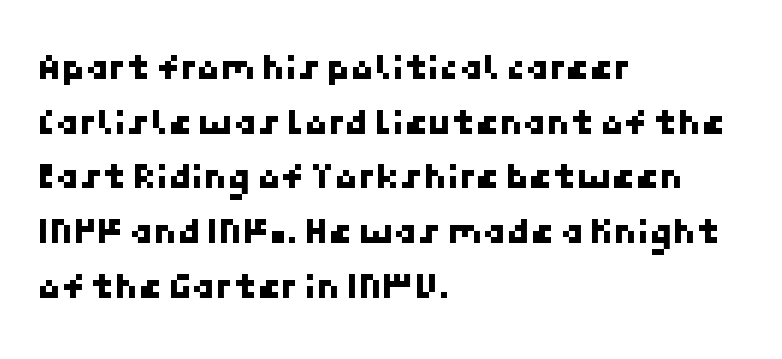
Does the leading feel generous? No, just average. The passage shown has conventional tracking throughout. Bare-footed words on every line. The rendering anchors every line to the left-hand side.
